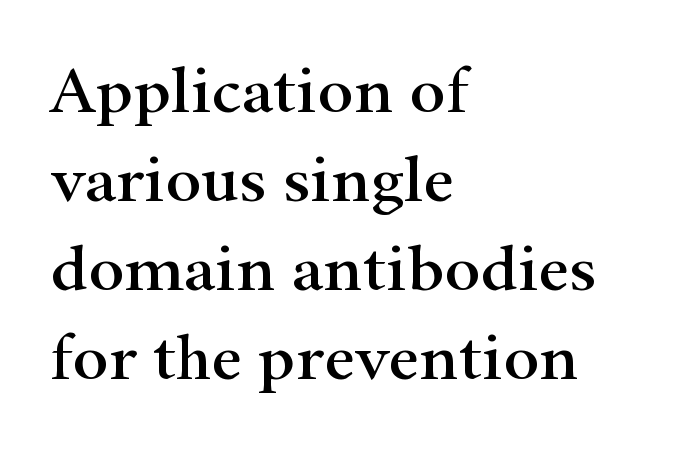
The image shows 68 px wide serif type, upright; set left-aligned, normal line spacing (1.31x), normal letter spacing, not underlined; high stroke contrast and a small x-height.
